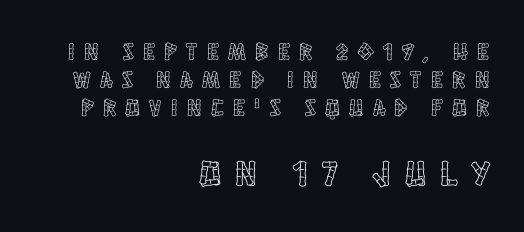
The image shows 36 px condensed type, upright; set right-aligned, line spacing 1.17x, unusually wide letter spacing (+0.4 em), not underlined; the second (bottom) block is 1.5x larger; a large x-height.
